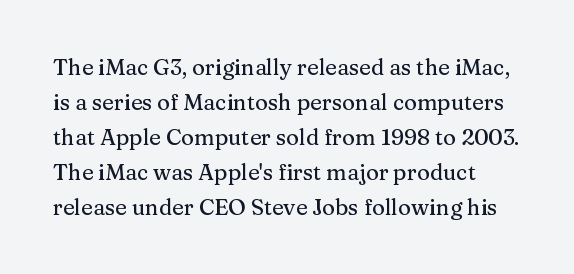
{"italic": "no", "underline": "no", "line_spacing": "normal", "line_spacing_ratio": 1.59, "letter_spacing": "normal", "letter_spacing_em": 0.0, "glyph_px": 22}
